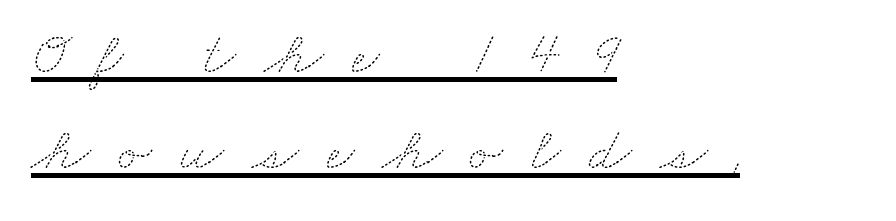
{"bold": "no", "weight": "thin", "width": "wide", "stroke_contrast": "medium", "x_height": "small", "monospaced": "no", "underline": "yes", "align": "left", "line_spacing": "normal", "line_spacing_ratio": 1.58, "letter_spacing": "wide", "letter_spacing_em": 0.46, "glyph_px": 61}
